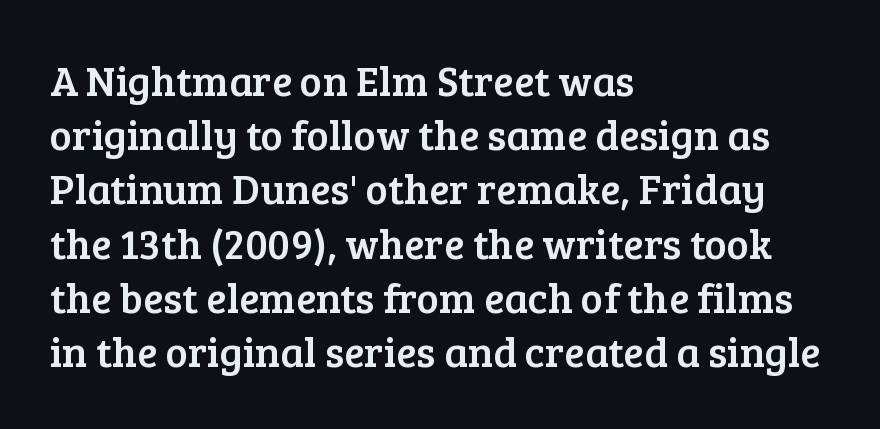
The setting favours the left margin, as ordinary paragraphs usually do. Letterform terminals end in serifs throughout the passage. You can tell it's not italic because the verticals are truly vertical. The passage shown is not underscored anywhere. The passage shown is typed in a proportional face where columns would drift. Nothing unusual about the tracking: characters are spaced as the font intends.
